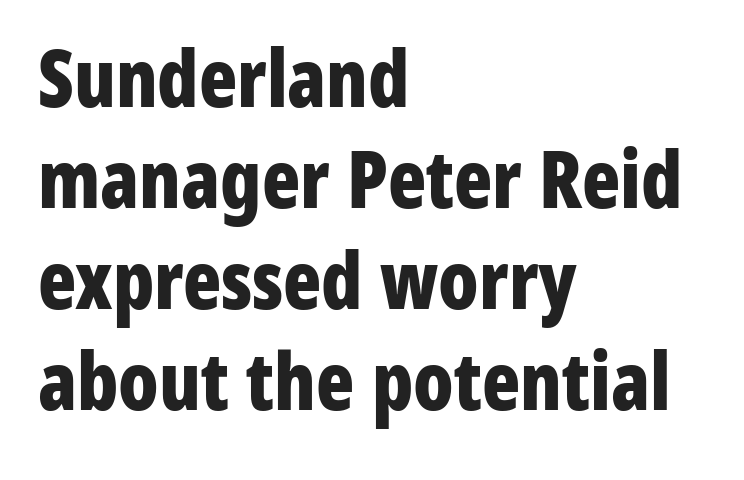
The image shows 79 px bold, condensed sans-serif type, upright; set left-aligned, normal line spacing (1.28x), normal letter spacing, not underlined; low stroke contrast and a medium x-height.
